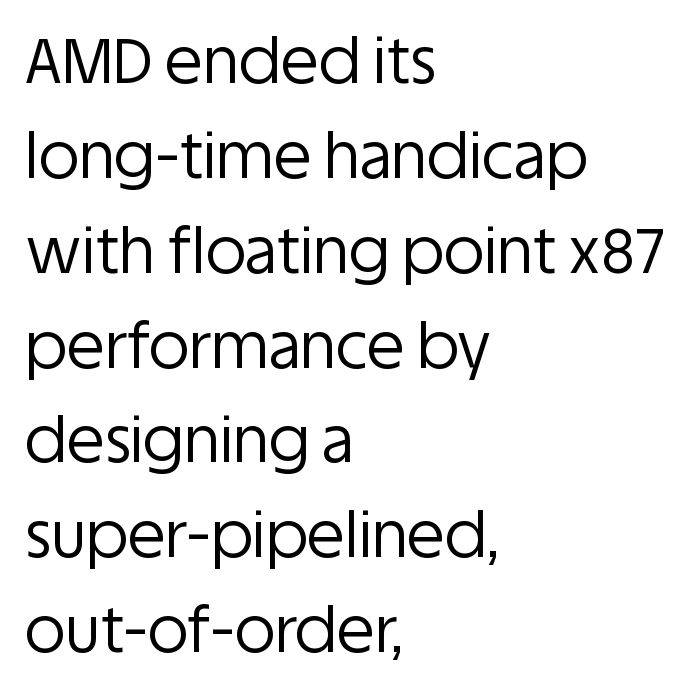
Q: Is the text bold? A: No.
Q: Is the text italic (slanted)? A: No, it is upright.
Q: Is the typeface a serif or a sans-serif typeface? A: Sans-serif.
Q: Is the text underlined? A: No.
Q: How is the paragraph aligned? A: Left-aligned.
Q: Is the spacing between letters normal or unusually wide? A: Normal.
Q: Is the spacing between lines tight, normal or loose? A: Normal.
Q: Width (condensed, normal, or wide)? A: Normal.
Q: Stroke contrast? A: Low.
Q: x-height? A: Large.
Q: Monospaced? A: No.
